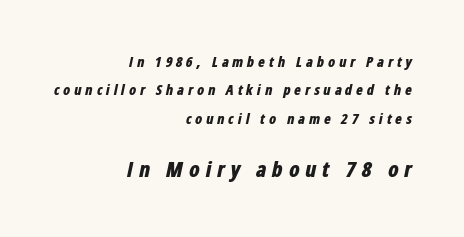
The image shows 21 px bold type, italic (leaning right); set right-aligned, loose line spacing (2.03x), unusually wide letter spacing (+0.26 em), not underlined; the second (bottom) block is 1.5x larger.
